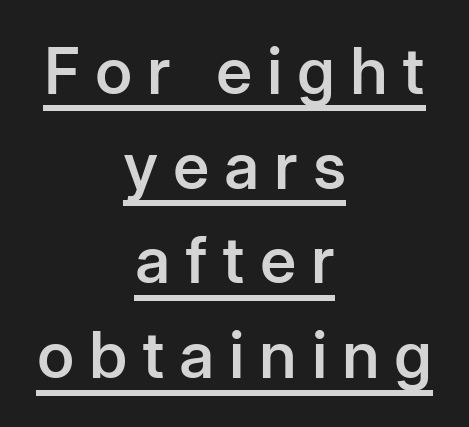
{"serif": "no", "italic": "no", "bold": "semi", "weight": "semibold", "width": "normal", "stroke_contrast": "low", "x_height": "medium", "monospaced": "no", "underline": "yes", "align": "center", "line_spacing": "normal", "line_spacing_ratio": 1.48, "letter_spacing": "wide", "letter_spacing_em": 0.23, "glyph_px": 64}
